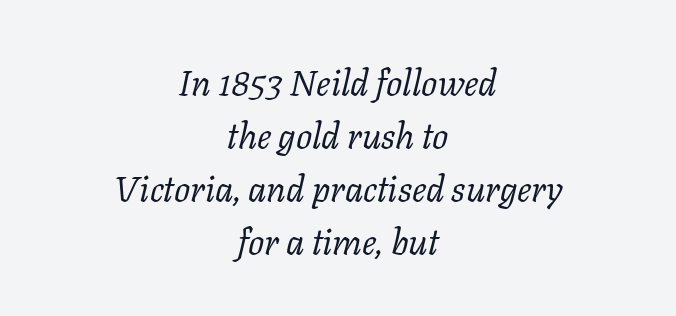
Q: Is the text bold? A: No.
Q: Is the text italic (slanted)? A: Yes, it leans right by about 11 degrees.
Q: Is the typeface a serif or a sans-serif typeface? A: Serif.
Q: Is the text underlined? A: No.
Q: How is the paragraph aligned? A: Centered.
Q: Is the spacing between letters normal or unusually wide? A: Normal.
Q: Is the spacing between lines tight, normal or loose? A: Normal.
Q: Width (condensed, normal, or wide)? A: Normal.
Q: Stroke contrast? A: Low.
Q: x-height? A: Medium.
Q: Monospaced? A: No.
